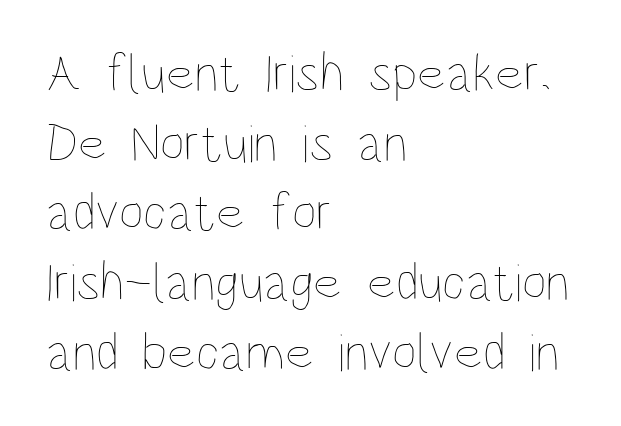
{"italic": "no", "bold": "no", "weight": "thin", "width": "condensed", "stroke_contrast": "low", "x_height": "large", "monospaced": "no", "underline": "no", "align": "left", "line_spacing": "normal", "line_spacing_ratio": 1.29, "letter_spacing": "normal", "letter_spacing_em": 0.0, "glyph_px": 54}
